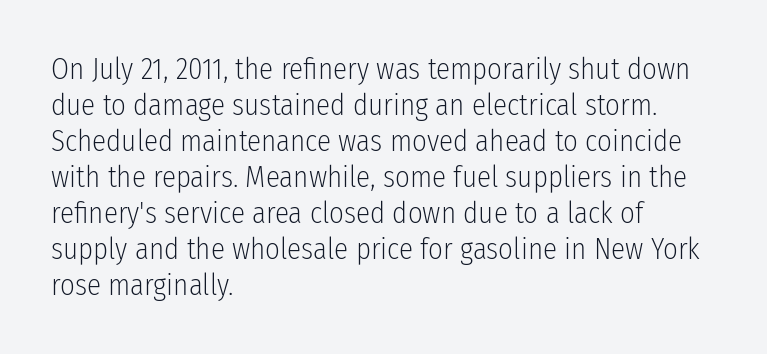
The image shows 29 px light, condensed sans-serif type, upright; set left-aligned, line spacing 1.24x, normal letter spacing, not underlined; low stroke contrast and a medium x-height.
